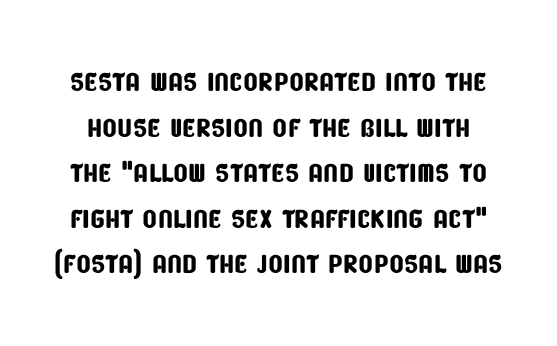
The image shows 38 px condensed sans-serif type; set line spacing 1.2x, normal letter spacing, not underlined; low stroke contrast and a large x-height.
